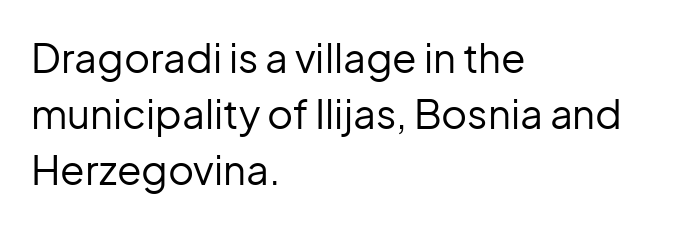
The image shows 40 px regular-weight sans-serif type, upright; set left-aligned, normal line spacing (1.4x), normal letter spacing, not underlined; low stroke contrast and a medium x-height.
